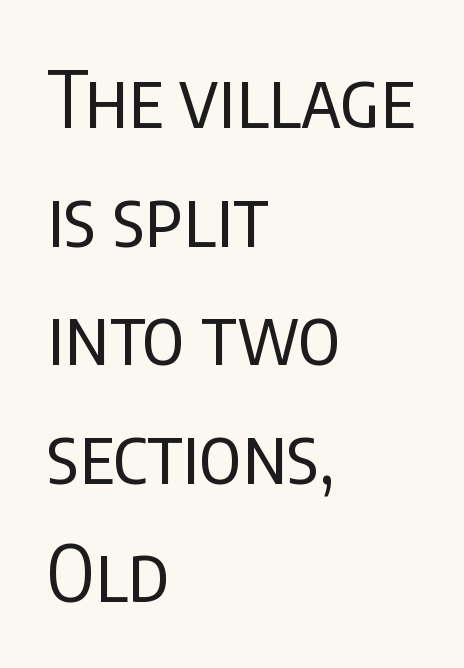
Q: Is the text bold? A: No.
Q: Is the text italic (slanted)? A: No, it is upright.
Q: Is the typeface a serif or a sans-serif typeface? A: Sans-serif.
Q: Is the text underlined? A: No.
Q: How is the paragraph aligned? A: Left-aligned.
Q: Is the spacing between letters normal or unusually wide? A: Normal.
Q: Is the spacing between lines tight, normal or loose? A: Normal.
Q: Width (condensed, normal, or wide)? A: Condensed.
Q: Stroke contrast? A: Low.
Q: x-height? A: Large.
Q: Monospaced? A: No.
